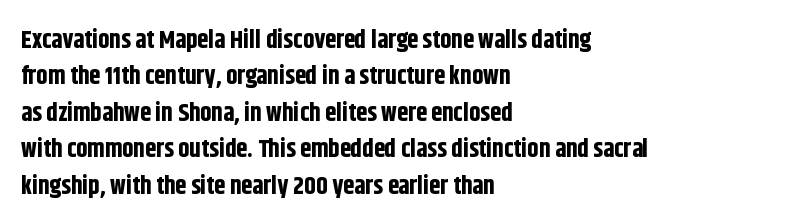
{"italic": "no", "bold": "yes", "underline": "no", "align": "left", "line_spacing": "normal", "line_spacing_ratio": 1.46, "letter_spacing": "normal", "letter_spacing_em": 0.0, "glyph_px": 25}
